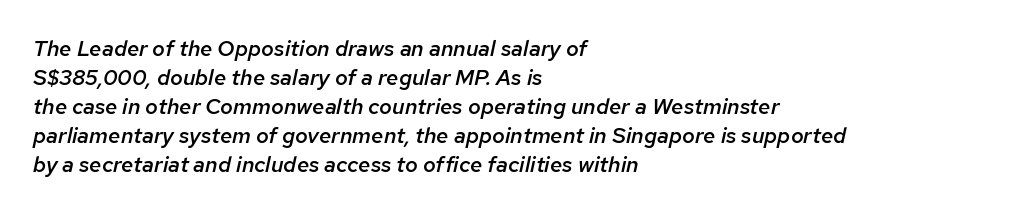
There's an unmistakable incline to the writing here. The words here are not underlined. The letters sit at their default tracking, neither squeezed nor spread. Heft: intermediate — a semibold.
